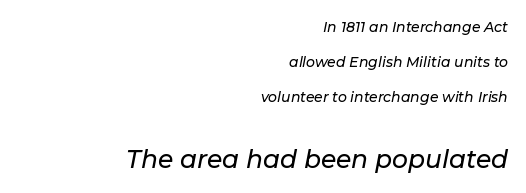
{"italic": "yes", "lean": "right", "slant_degrees": 11, "underline": "no", "align": "right", "line_spacing": "loose", "line_spacing_ratio": 2.5, "letter_spacing": "normal", "letter_spacing_em": 0.0, "larger_block": "second", "size_ratio": 1.79, "glyph_px": 25}
